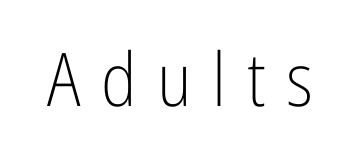
Q: Is the text bold? A: No.
Q: Is the text italic (slanted)? A: No, it is upright.
Q: Is the typeface a serif or a sans-serif typeface? A: Sans-serif.
Q: Is the text underlined? A: No.
Q: Is the spacing between letters normal or unusually wide? A: Unusually wide.
Q: Width (condensed, normal, or wide)? A: Condensed.
Q: Stroke contrast? A: Low.
Q: x-height? A: Medium.
Q: Monospaced? A: No.
